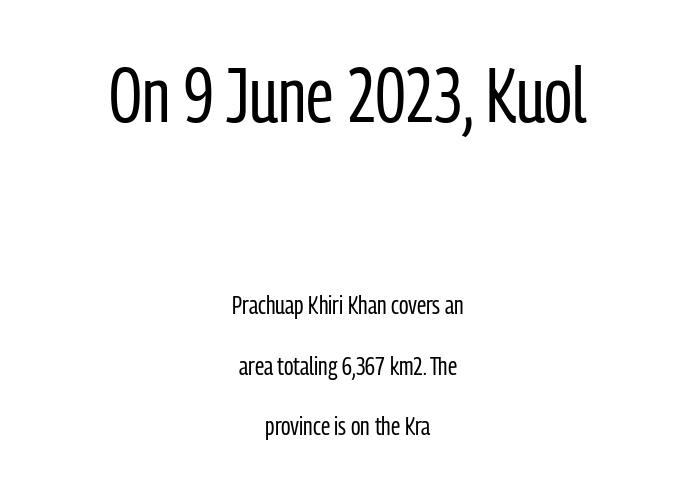
The image shows 77 px regular-weight, condensed sans-serif type, upright; set centered, loose line spacing (2.33x), normal letter spacing, not underlined; the first (top) block is 2.96x larger; low stroke contrast and a medium x-height.
